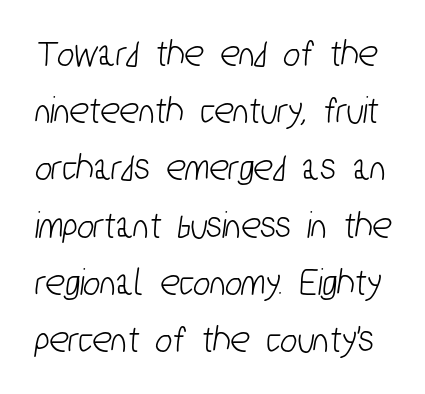
Observe the ordinary spacing: letters are neighbours, not strangers. This sample uses a sans-serif face. Letters rest on an invisible, unmarked baseline. Compared with typical paragraphs, the rows here are spaced about the same.
